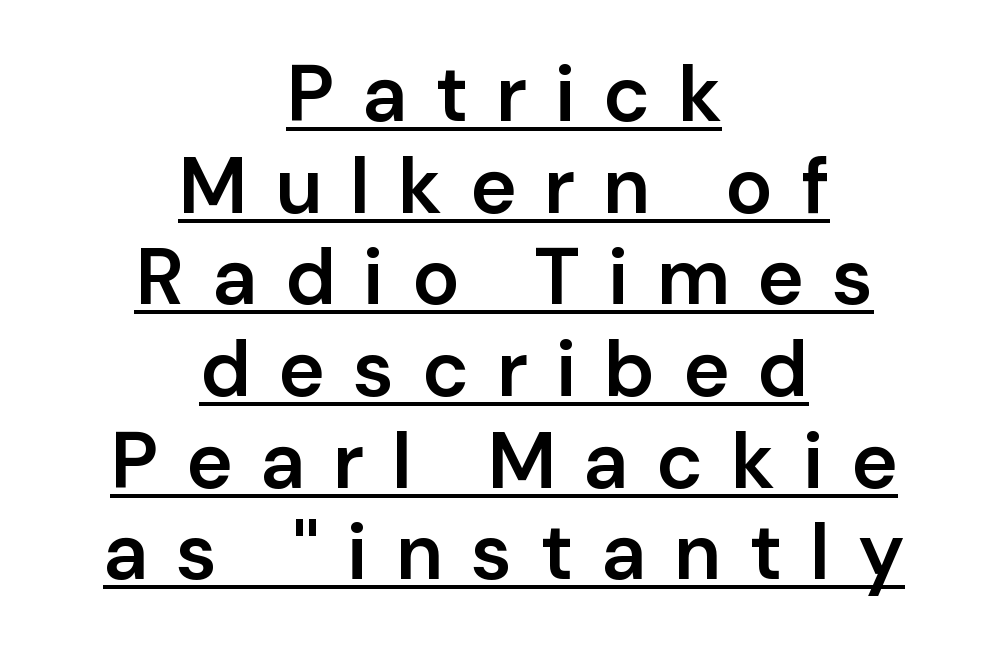
Q: Is the text bold? A: Semi-bold.
Q: Is the text italic (slanted)? A: No, it is upright.
Q: Is the typeface a serif or a sans-serif typeface? A: Sans-serif.
Q: Is the text underlined? A: Yes.
Q: How is the paragraph aligned? A: Centered.
Q: Is the spacing between letters normal or unusually wide? A: Unusually wide.
Q: Width (condensed, normal, or wide)? A: Normal.
Q: Stroke contrast? A: Low.
Q: x-height? A: Medium.
Q: Monospaced? A: No.
